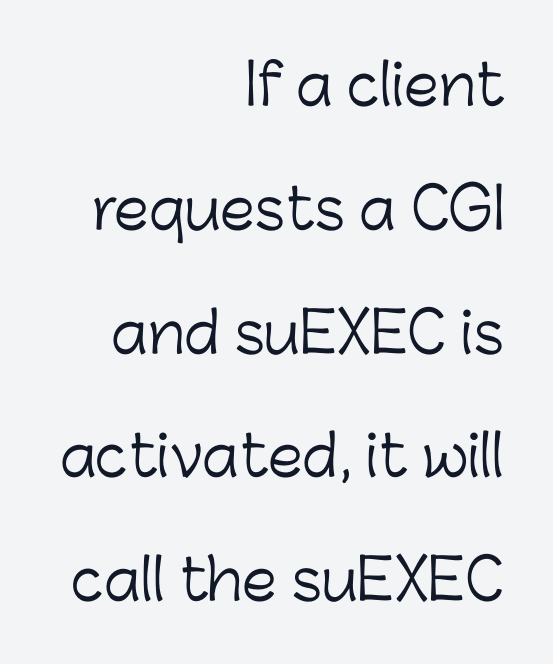
Q: Is the text bold? A: No.
Q: Is the text italic (slanted)? A: No, it is upright.
Q: Is the typeface a serif or a sans-serif typeface? A: Sans-serif.
Q: Is the text underlined? A: No.
Q: How is the paragraph aligned? A: Right-aligned.
Q: Is the spacing between letters normal or unusually wide? A: Normal.
Q: Is the spacing between lines tight, normal or loose? A: Loose.
Q: Width (condensed, normal, or wide)? A: Normal.
Q: Stroke contrast? A: Low.
Q: x-height? A: Medium.
Q: Monospaced? A: No.
